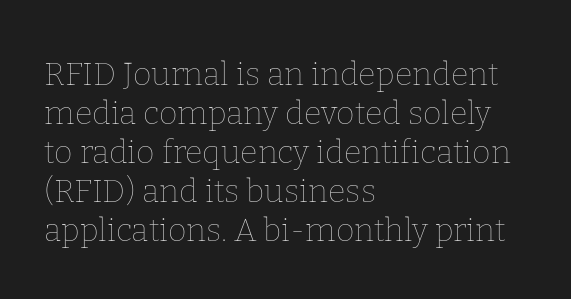
Descenders are the only things crossing below the line. Horizontal alignment here is leftward, the default for most running prose. The typography opts for an upright posture over an oblique one. Ink coverage per letter is moderate at most. Each word holds together tightly as a unit, with standard inter-letter gaps. Spacing verdict: proportional, widths tailored to each character.
